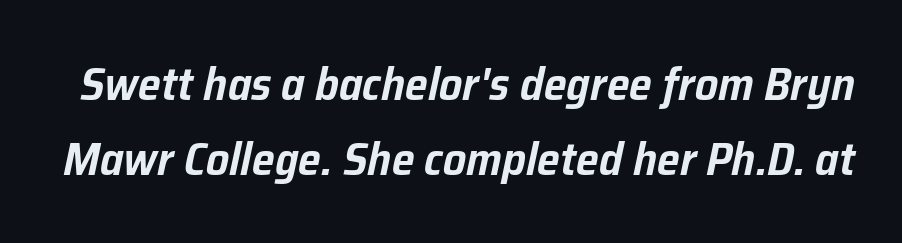
Q: Is the text italic (slanted)? A: Yes, it leans right by about 12 degrees.
Q: Is the text underlined? A: No.
Q: Is the spacing between letters normal or unusually wide? A: Normal.
Q: Is the spacing between lines tight, normal or loose? A: Normal.
Q: Width (condensed, normal, or wide)? A: Normal.
Q: Stroke contrast? A: Low.
Q: x-height? A: Medium.
Q: Monospaced? A: No.
